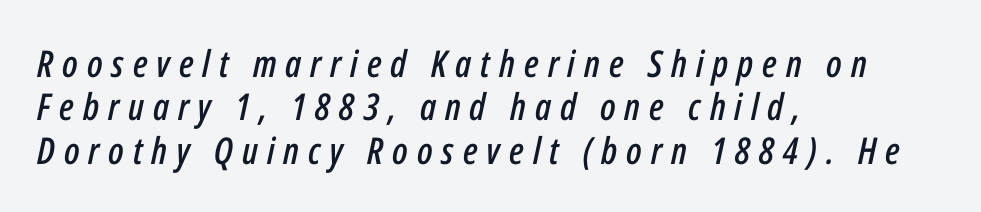
{"italic": "yes", "lean": "right", "slant_degrees": 12, "width": "condensed", "stroke_contrast": "low", "x_height": "medium", "monospaced": "no", "underline": "no", "align": "left", "line_spacing_ratio": 1.17, "letter_spacing": "wide", "letter_spacing_em": 0.24, "glyph_px": 37}
